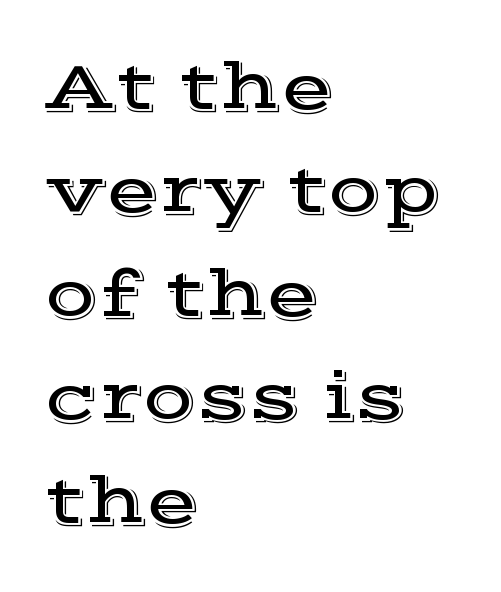
Compared with typical body copy, the letter spacing here is the same. Typographically, this falls in the serif category. Note the varied advance widths — an 'i' is clearly narrower than an 'm'. Just letters on the line, the space beneath them empty. Leftover space on each line is placed entirely after the last word. This sample uses an upright cut, with every glyph sitting square on the baseline.
